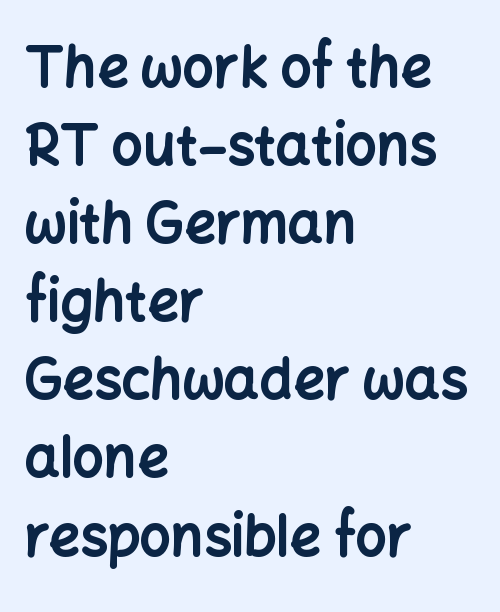
The image shows 55 px bold sans-serif type, upright; set left-aligned, normal line spacing (1.42x), normal letter spacing, not underlined; low stroke contrast and a medium x-height.
